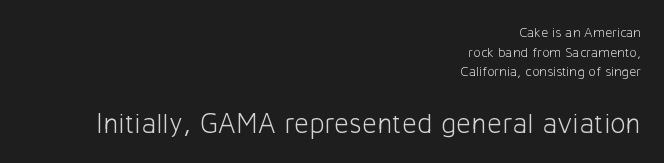
The image shows 29 px light sans-serif type, upright; set right-aligned, normal line spacing (1.4x), normal letter spacing, not underlined; the second (bottom) block is 2.07x larger; low stroke contrast and a medium x-height.
